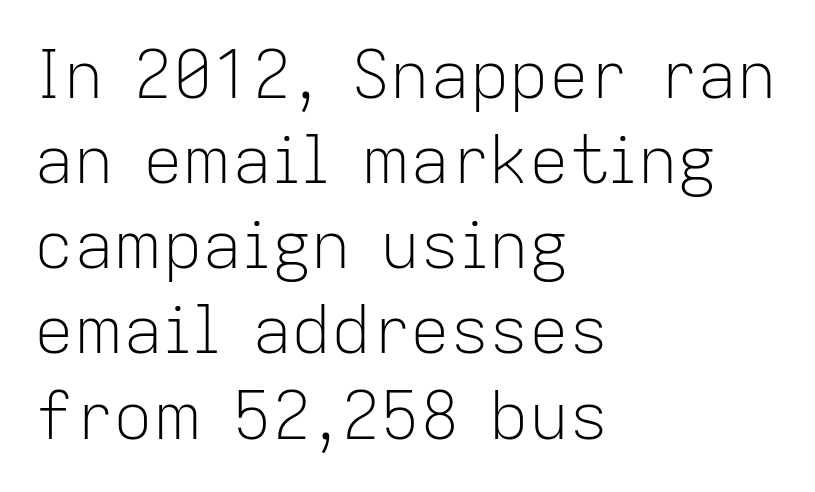
The image shows 66 px light sans-serif type, upright; set left-aligned, normal line spacing (1.29x), normal letter spacing, not underlined; low stroke contrast and a medium x-height.
